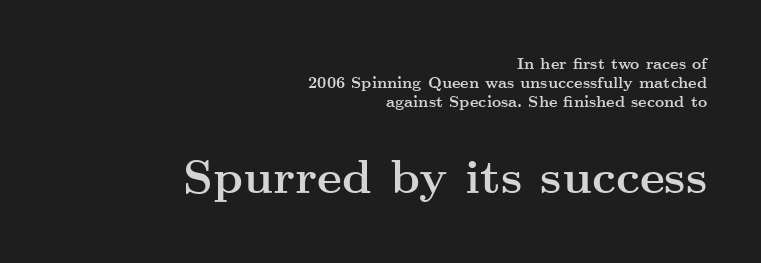
The space directly below the letters is spotless. Classification — serif. The type sits square on the baseline with zero lean. Typesetter's note: full bold, strokes at maximum text heaviness.
